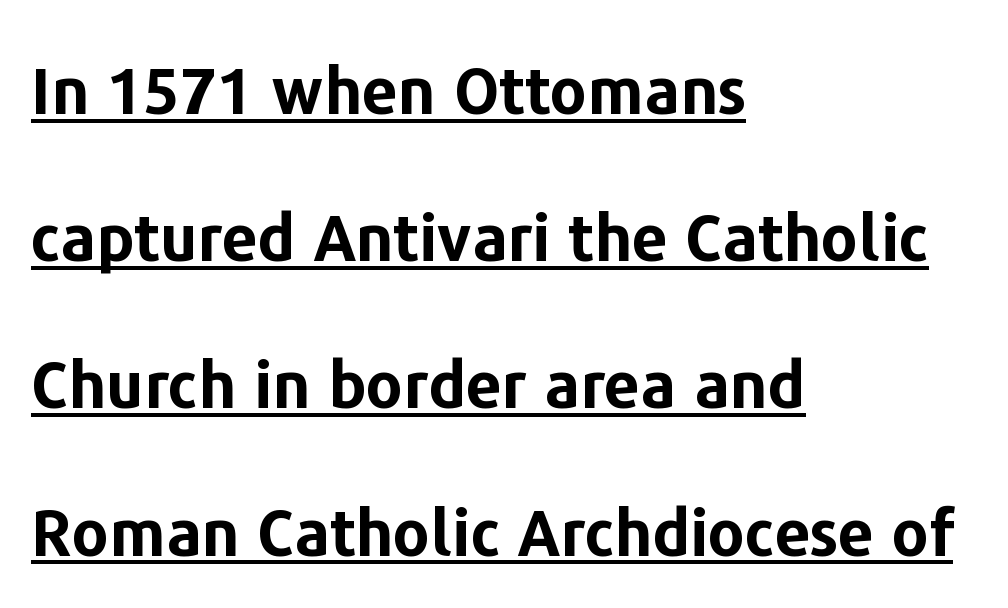
{"serif": "no", "italic": "no", "bold": "yes", "weight": "bold", "width": "normal", "stroke_contrast": "low", "x_height": "medium", "monospaced": "no", "underline": "yes", "align": "left", "line_spacing": "loose", "line_spacing_ratio": 2.3, "letter_spacing": "normal", "letter_spacing_em": 0.0, "glyph_px": 64}
